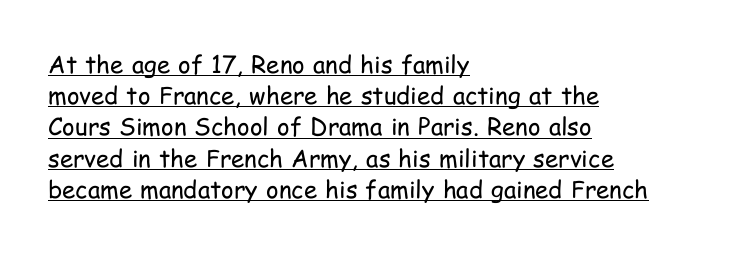
Layout note: lines flush left. Underline: present. Is there any slant? The stems are plumb. Stroke mass is kept to a normal reading level or below. Is the letter spacing exaggerated? No — it looks like the ordinary default. How would I describe the line gaps? Plain and ordinary.
